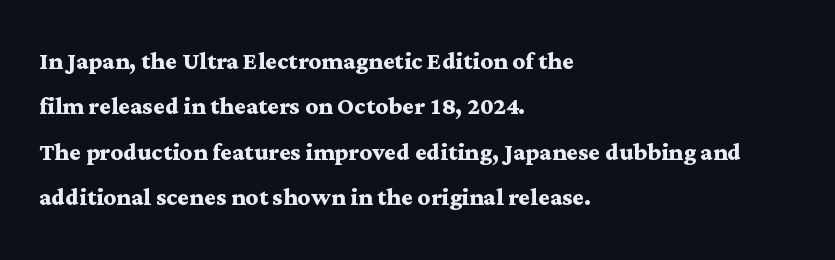
{"serif": "yes", "italic": "no", "bold": "yes", "weight": "semibold", "width": "wide", "stroke_contrast": "medium", "x_height": "medium", "monospaced": "no", "underline": "no", "align": "left", "line_spacing": "normal", "line_spacing_ratio": 1.46, "letter_spacing": "normal", "letter_spacing_em": 0.0, "glyph_px": 31}
